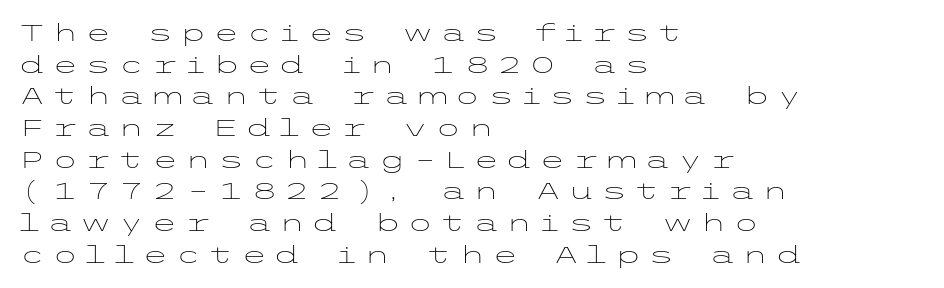
The image shows 24 px text type, upright; set left-aligned, normal line spacing (1.32x), unusually wide letter spacing (+0.28 em), not underlined.
